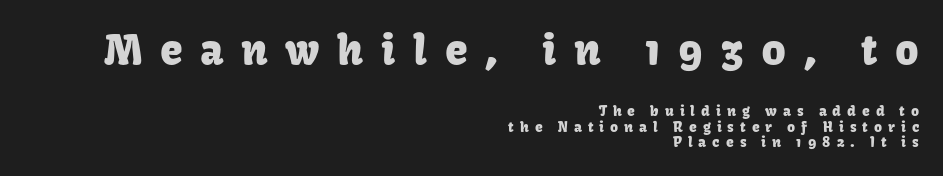
The image shows 41 px sans-serif type, upright; set right-aligned, tight line spacing (1.11x), unusually wide letter spacing (+0.43 em), not underlined; the first (top) block is 2.93x larger; low stroke contrast and a medium x-height.
